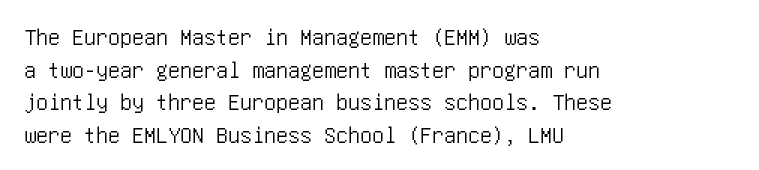
The vertical gap from one line to the next is medium. The rendering keeps characters at their native spacing. The axis of the letterforms is exactly vertical. Bare-footed words on every line. In CSS terms this would be text-align: left.
